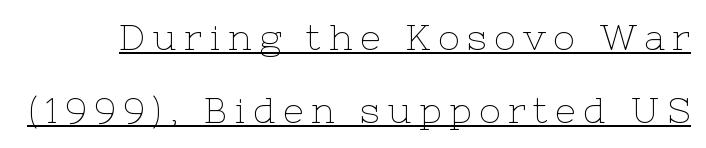
{"serif": "yes", "italic": "no", "bold": "no", "weight": "thin", "width": "normal", "stroke_contrast": "low", "x_height": "medium", "monospaced": "no", "underline": "yes", "line_spacing": "loose", "line_spacing_ratio": 2.03, "letter_spacing": "wide", "letter_spacing_em": 0.21, "glyph_px": 36}
